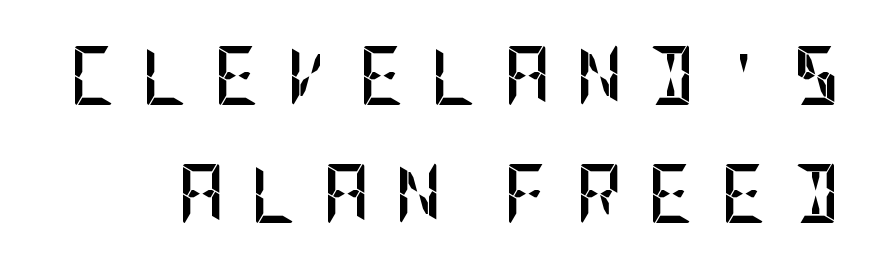
{"serif": "no", "italic": "no", "bold": "yes", "weight": "semibold", "width": "condensed", "stroke_contrast": "low", "x_height": "large", "underline": "no", "line_spacing": "loose", "line_spacing_ratio": 2.0, "letter_spacing": "wide", "letter_spacing_em": 0.41, "glyph_px": 59}
